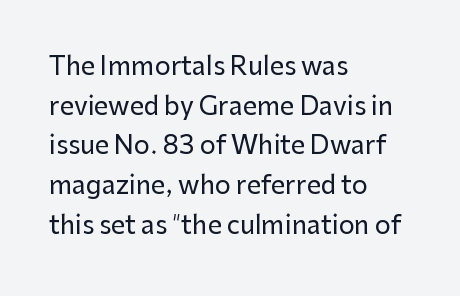
Words appear dense and cohesive because spacing is normal. Italic? Not at all — the glyphs are vertical. Horizontally, the lines are justified to the leading edge only. Leading matches the norm, producing a regular column. Each row of text sits above clean, open space.
